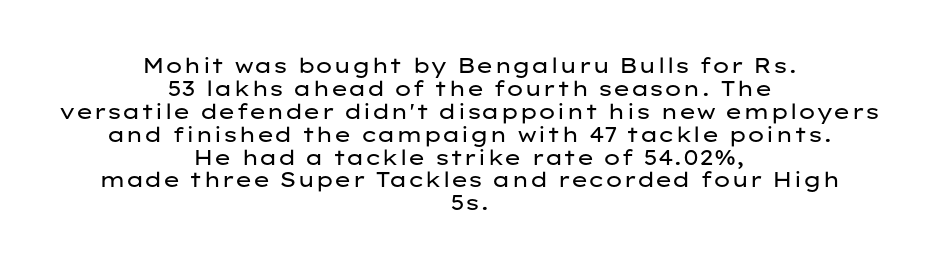
The image shows 21 px text type, upright; set centered, tight line spacing (1.09x), normal letter spacing, not underlined.
